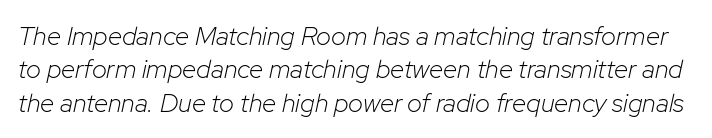
{"italic": "yes", "lean": "right", "slant_degrees": 12, "bold": "no", "underline": "no", "line_spacing": "normal", "line_spacing_ratio": 1.28, "letter_spacing": "normal", "letter_spacing_em": 0.0, "glyph_px": 26}
